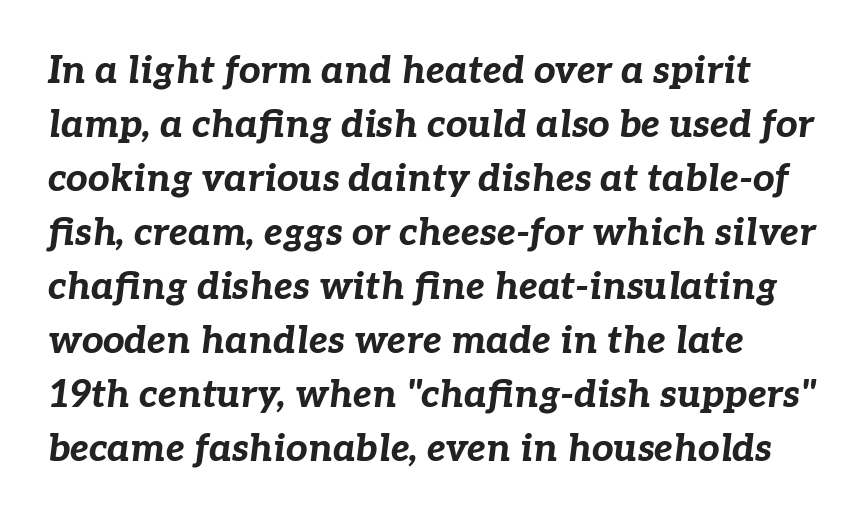
Slanted lettering throughout. Has an underline been added? It has not. The typesetting leans heavy: a genuine bold. The type is set solid horizontally, with unmodified tracking.
